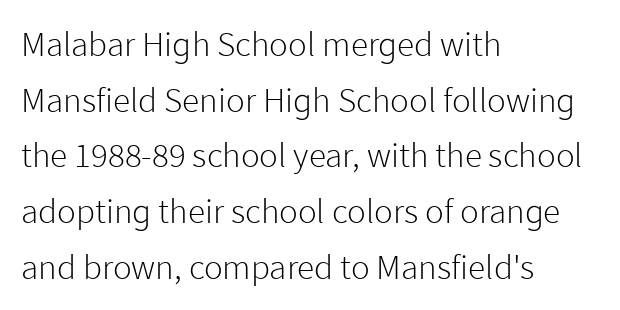
{"serif": "no", "italic": "no", "bold": "no", "weight": "light", "width": "normal", "stroke_contrast": "low", "x_height": "medium", "monospaced": "no", "underline": "no", "align": "left", "line_spacing": "normal", "line_spacing_ratio": 1.59, "letter_spacing": "normal", "letter_spacing_em": 0.0, "glyph_px": 35}
